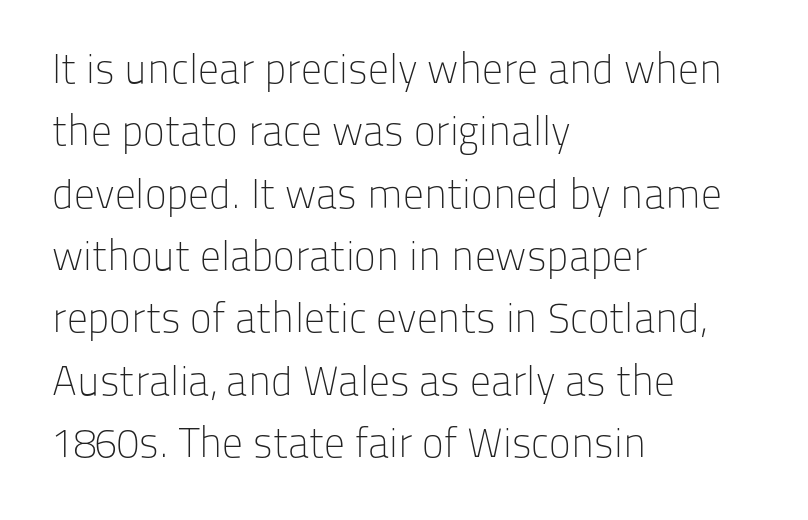
The letters stand upright; this is a roman face. Tracking value appears to be zero — textbook default spacing. How would I describe the line gaps? Plain and ordinary. Classification — sans serif. Nobody drew a line under any word here. Do the characters align in a grid? No, the font is proportional.
